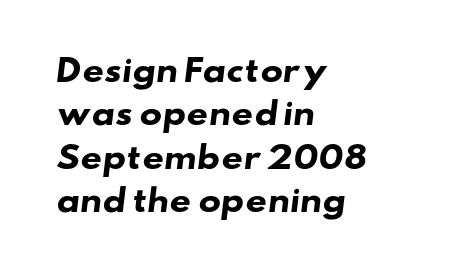
The image shows 30 px heavy, wide sans-serif type; set left-aligned, normal line spacing (1.45x), normal letter spacing, not underlined; low stroke contrast and a small x-height.
